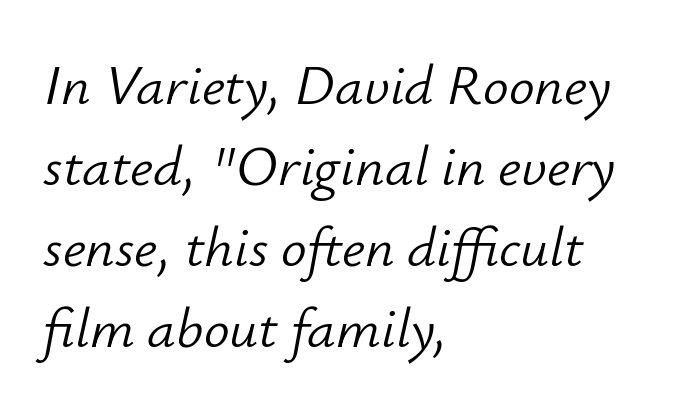
Q: Is the text bold? A: No.
Q: Is the text italic (slanted)? A: Yes, it leans right by about 12 degrees.
Q: Is the text underlined? A: No.
Q: How is the paragraph aligned? A: Left-aligned.
Q: Is the spacing between letters normal or unusually wide? A: Normal.
Q: Is the spacing between lines tight, normal or loose? A: Normal.
Q: Width (condensed, normal, or wide)? A: Normal.
Q: Stroke contrast? A: Low.
Q: x-height? A: Small.
Q: Monospaced? A: No.
